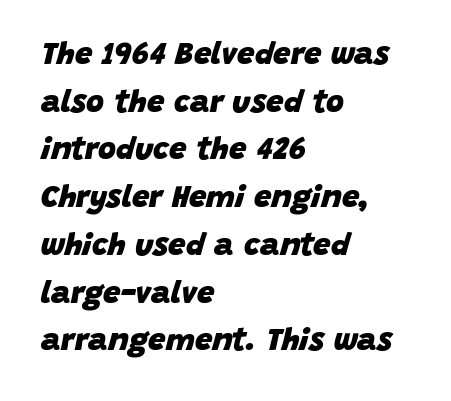
Q: Is the text bold? A: Yes.
Q: Is the text italic (slanted)? A: Yes, it leans right by about 15 degrees.
Q: Is the text underlined? A: No.
Q: How is the paragraph aligned? A: Left-aligned.
Q: Is the spacing between letters normal or unusually wide? A: Normal.
Q: Is the spacing between lines tight, normal or loose? A: Normal.
Q: Width (condensed, normal, or wide)? A: Normal.
Q: Stroke contrast? A: Low.
Q: x-height? A: Large.
Q: Monospaced? A: No.
